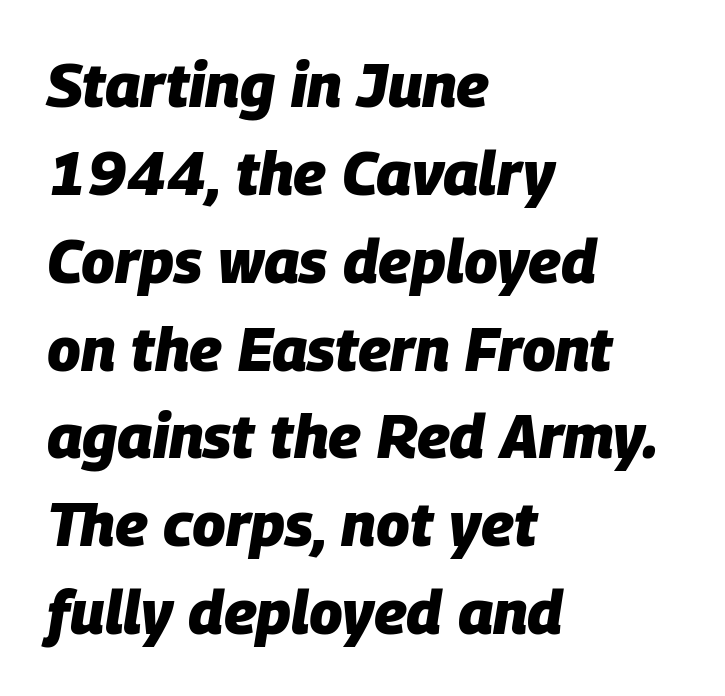
{"italic": "yes", "lean": "right", "slant_degrees": 9, "bold": "yes", "weight": "heavy", "width": "normal", "stroke_contrast": "low", "x_height": "large", "monospaced": "no", "underline": "no", "align": "left", "line_spacing": "normal", "line_spacing_ratio": 1.44, "letter_spacing": "normal", "letter_spacing_em": 0.0, "glyph_px": 61}
